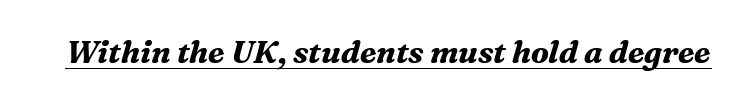
{"serif": "yes", "italic": "yes", "lean": "right", "slant_degrees": 16, "bold": "yes", "weight": "bold", "width": "normal", "stroke_contrast": "medium", "x_height": "medium", "monospaced": "no", "underline": "yes", "letter_spacing": "normal", "letter_spacing_em": 0.0, "glyph_px": 31}
